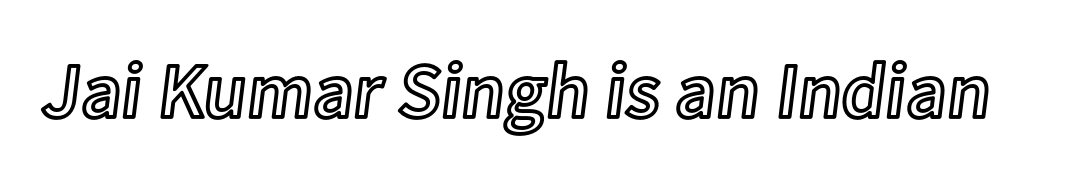
The image shows 78 px text type; set normal letter spacing, not underlined; a medium x-height.
